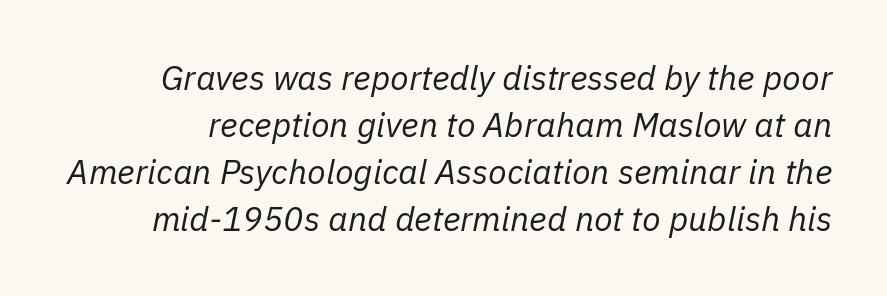
{"italic": "yes", "lean": "right", "slant_degrees": 11, "bold": "no", "weight": "regular", "width": "normal", "stroke_contrast": "low", "x_height": "medium", "monospaced": "no", "underline": "no", "line_spacing": "normal", "line_spacing_ratio": 1.38, "letter_spacing": "normal", "letter_spacing_em": 0.0, "glyph_px": 34}
